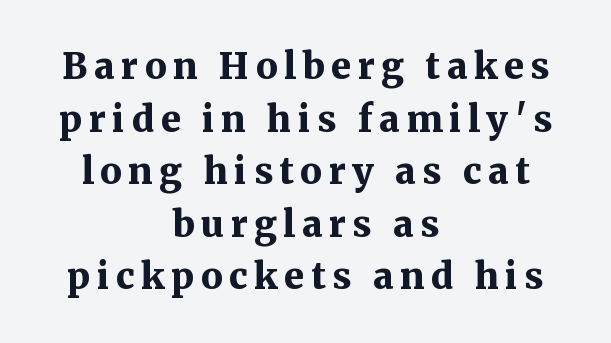
The lines in this sample share a center point and differ in where they start and stop. The specimen reads as upright at a glance. The rendering uses natural spacing where letterforms have individual widths. The face used here is seriffed, in the tradition of book romans. Stroke thickness is high; the sample reads as a true bold. The zone under the glyphs is completely vacant.
